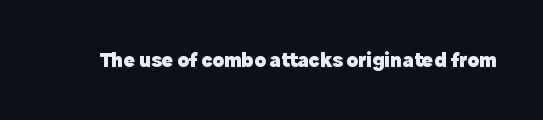
{"italic": "no", "bold": "yes", "underline": "no", "letter_spacing": "normal", "letter_spacing_em": 0.0, "glyph_px": 21}
